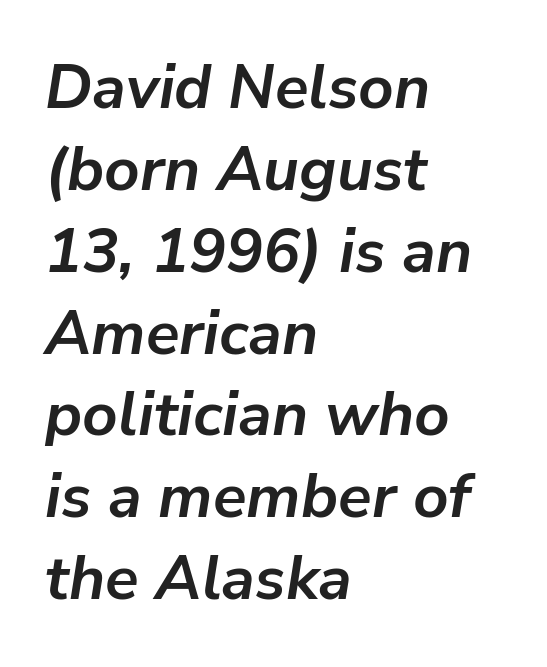
These lines are rendered in a variable-pitch font. Caption: bold face, heavy strokes. The passage shown leans; its letterforms are oblique. Each new line begins a customary step beneath the previous one.
